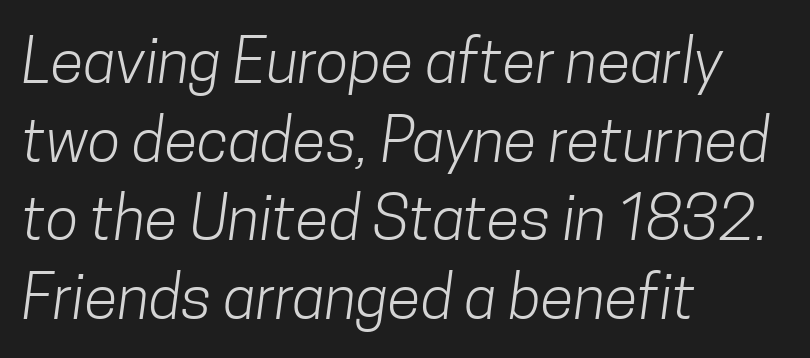
The lines in this sample share a left origin and differ only in where they stop. The line-height multiplier appears to be the usual default. The gap between lines stays unmarked. Is this a fixed-width face? No — the glyphs have proportional, varying widths. The letters look calm and open, with moderate or lighter stems. Each letter's strokes conclude bluntly, with no projecting serifs.
